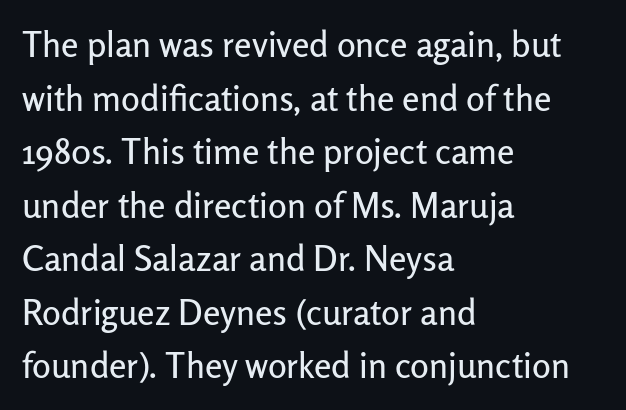
The image shows 35 px sans-serif type, upright; set left-aligned, normal line spacing (1.53x), normal letter spacing, not underlined; low stroke contrast and a medium x-height.
